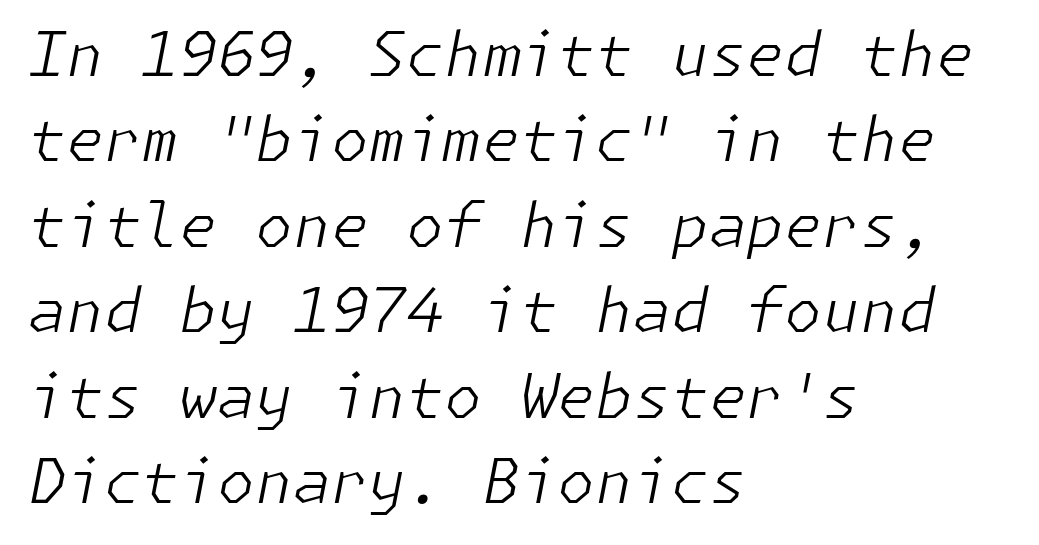
{"italic": "yes", "lean": "right", "slant_degrees": 11, "bold": "no", "weight": "light", "width": "normal", "stroke_contrast": "low", "x_height": "medium", "underline": "no", "align": "left", "line_spacing": "normal", "line_spacing_ratio": 1.4, "letter_spacing": "normal", "letter_spacing_em": 0.0, "glyph_px": 61}
